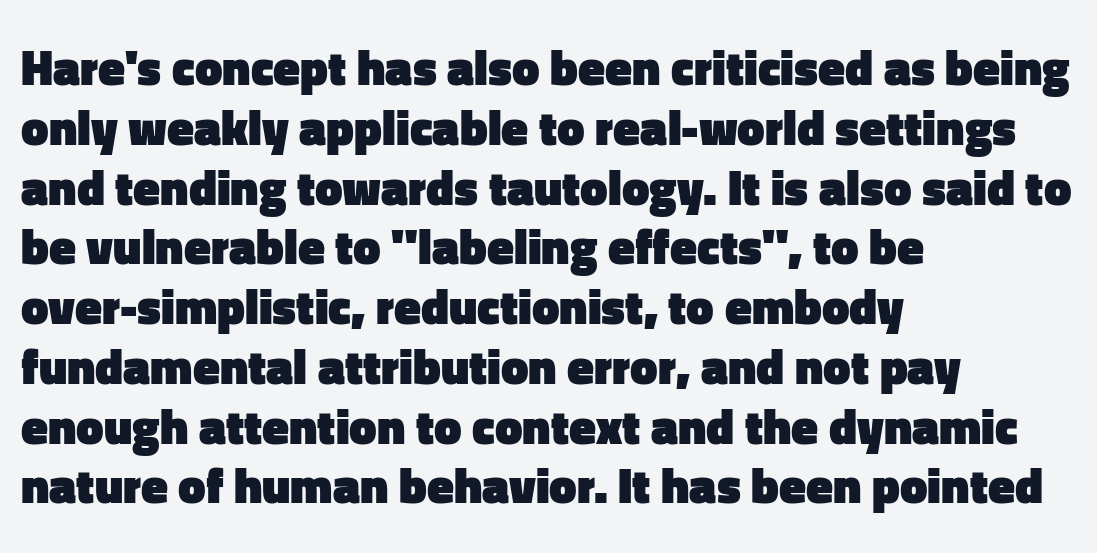
The image shows 49 px heavy sans-serif type, upright; set left-aligned, line spacing 1.22x, normal letter spacing, not underlined; low stroke contrast and a medium x-height.
